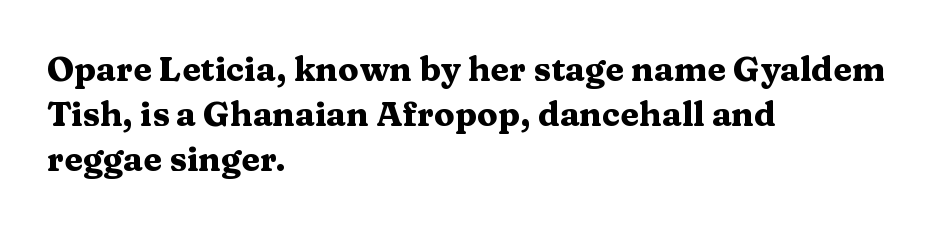
The space directly below the letters is spotless. Proportional: the letters do not fall into vertical columns. Line starts are locked; line ends wander. The leading is moderate, giving the passage an even texture. A typesetter would call this zero additional tracking. Caption: bold face, heavy strokes.
